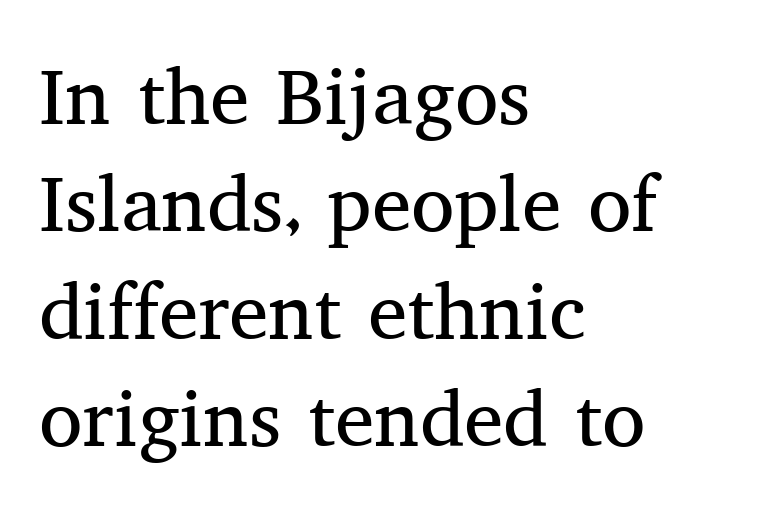
{"serif": "yes", "italic": "no", "bold": "no", "weight": "regular", "width": "normal", "stroke_contrast": "medium", "x_height": "medium", "monospaced": "no", "underline": "no", "align": "left", "line_spacing": "normal", "line_spacing_ratio": 1.36, "letter_spacing": "normal", "letter_spacing_em": 0.0, "glyph_px": 79}
